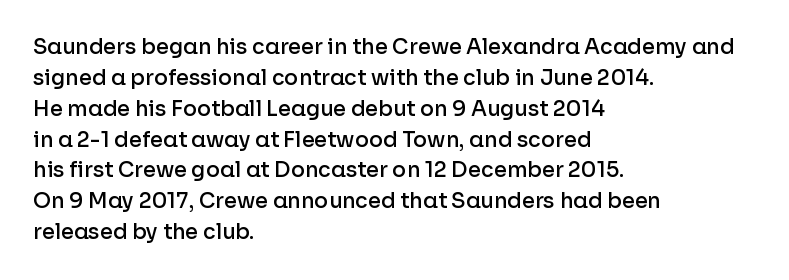
The lines are quadded left. No word sits above an underline. A typesetter would mark this as roman, not italic. Observe the ordinary spacing: letters are neighbours, not strangers.
